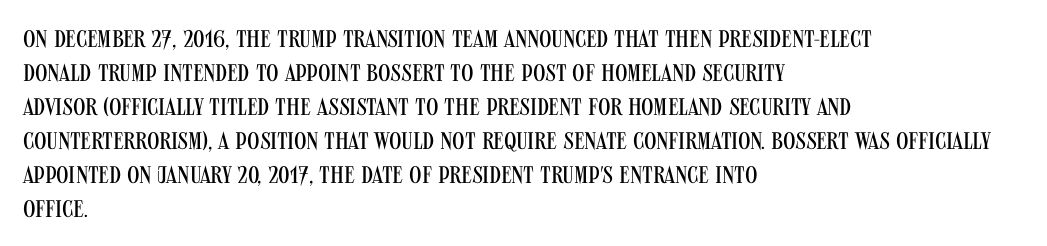
The image shows 24 px text type, upright; set left-aligned, normal line spacing (1.42x), normal letter spacing, not underlined.
